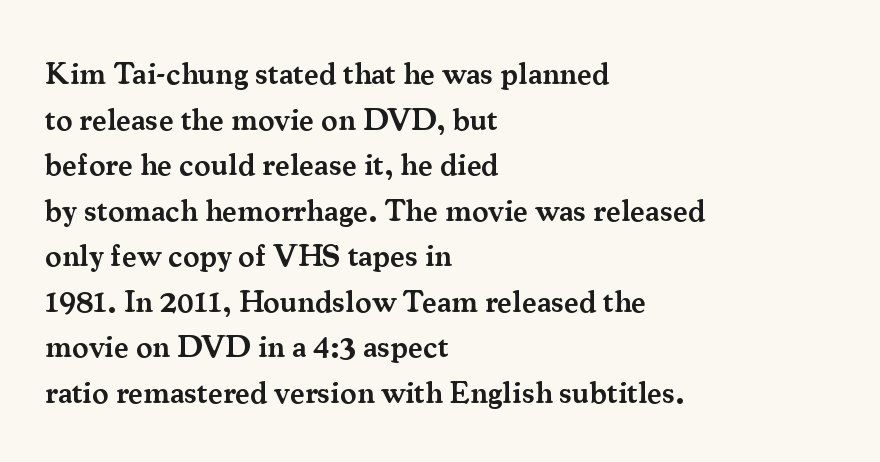
If you drew a ruler down the left edge, every line would touch it. Horizontal bands of white between lines are of average thickness. These words are printed semibold, heavier than regular yet not bold. Quick note: underline off.
